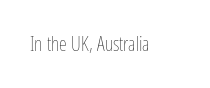
Posture: upright roman. Short note: letters normally spaced. The weight would be labelled regular, book, light, or lighter still. Lines of text with bare space underneath.
